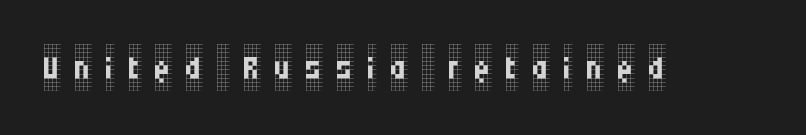
Unlike italic type, these characters show no tilt at all. This reads as an unemphasized weight, regular at the heaviest. The zone under the glyphs is completely vacant. These lines are composed in type with serifs. How are the letters spaced? Widely, with obvious added tracking.
